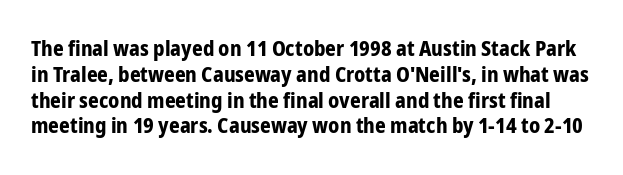
Glance below the letters and you will spot only blank space. The font's upright variant was chosen for this text. Glyph-to-glyph distance matches everyday printed text. The sample has been set heavy, in full bold.
